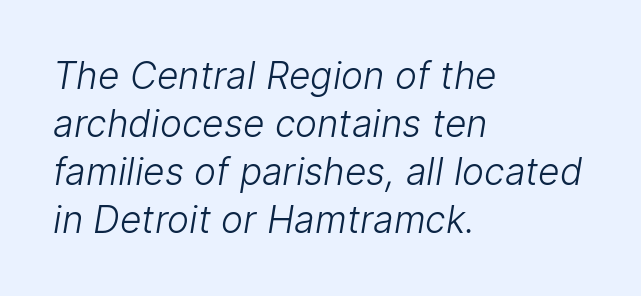
I'd call this a sans setting — the letters go barefoot. The rendering uses natural spacing where letterforms have individual widths. The weight would be labelled regular, book, light, or lighter still. Reading down the block, your eye returns to a fixed left position each line. The rendering uses a moderate line-height, typical for paragraphs. The type is set solid horizontally, with unmodified tracking.
